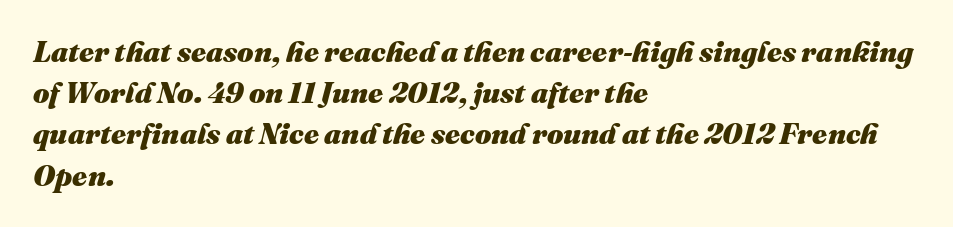
Q: Is the text bold? A: Yes.
Q: Is the text italic (slanted)? A: Yes, it leans right by about 16 degrees.
Q: Is the text underlined? A: No.
Q: How is the paragraph aligned? A: Left-aligned.
Q: Is the spacing between letters normal or unusually wide? A: Normal.
Q: Is the spacing between lines tight, normal or loose? A: Normal.
Q: Width (condensed, normal, or wide)? A: Normal.
Q: Stroke contrast? A: Medium.
Q: x-height? A: Medium.
Q: Monospaced? A: No.
